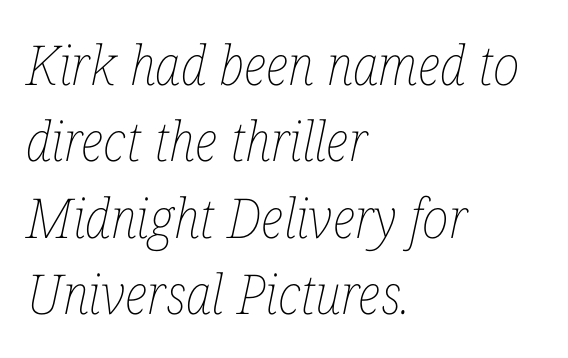
Q: Is the text bold? A: No.
Q: Is the text italic (slanted)? A: Yes, it leans right by about 12 degrees.
Q: Is the text underlined? A: No.
Q: How is the paragraph aligned? A: Left-aligned.
Q: Is the spacing between letters normal or unusually wide? A: Normal.
Q: Is the spacing between lines tight, normal or loose? A: Normal.
Q: Width (condensed, normal, or wide)? A: Condensed.
Q: Stroke contrast? A: Low.
Q: x-height? A: Medium.
Q: Monospaced? A: No.
